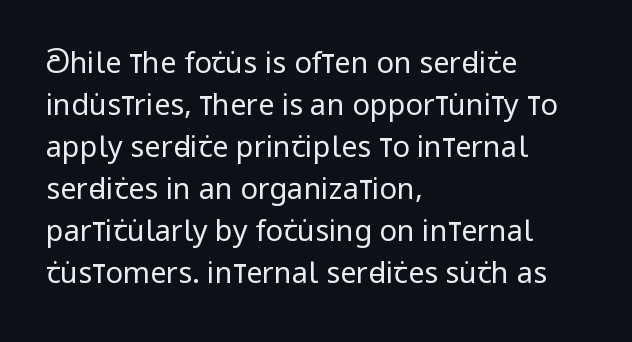
{"serif": "no", "italic": "no", "bold": "no", "weight": "regular", "width": "condensed", "stroke_contrast": "low", "x_height": "large", "monospaced": "no", "underline": "no", "align": "left", "line_spacing": "normal", "line_spacing_ratio": 1.45, "letter_spacing": "normal", "letter_spacing_em": 0.0, "glyph_px": 29}
